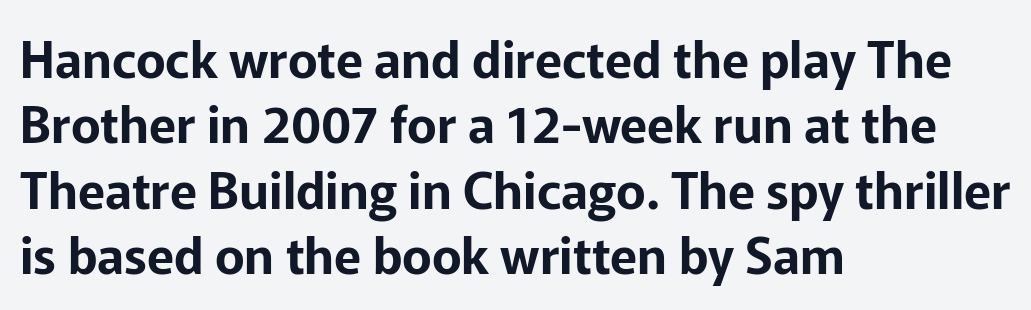
Q: Is the text italic (slanted)? A: No, it is upright.
Q: Is the typeface a serif or a sans-serif typeface? A: Sans-serif.
Q: Is the text underlined? A: No.
Q: How is the paragraph aligned? A: Left-aligned.
Q: Is the spacing between letters normal or unusually wide? A: Normal.
Q: Is the spacing between lines tight, normal or loose? A: Normal.
Q: Width (condensed, normal, or wide)? A: Normal.
Q: Stroke contrast? A: Low.
Q: x-height? A: Medium.
Q: Monospaced? A: No.
